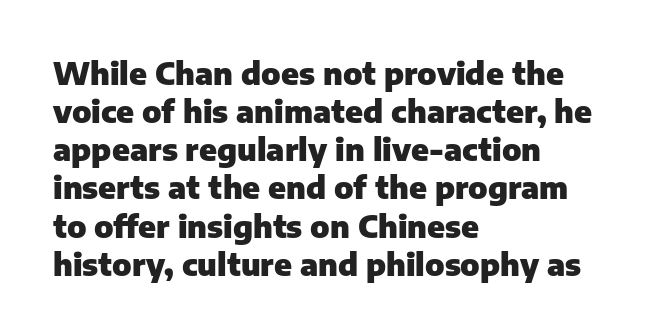
The image shows 31 px heavy sans-serif type, upright; set left-aligned, line spacing 1.23x, normal letter spacing, not underlined; low stroke contrast and a medium x-height.
